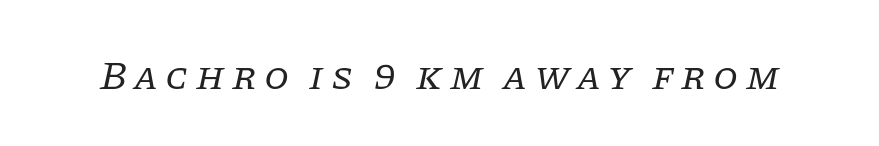
Q: Is the text bold? A: No.
Q: Is the text italic (slanted)? A: Yes, it leans right by about 11 degrees.
Q: Is the typeface a serif or a sans-serif typeface? A: Serif.
Q: Is the text underlined? A: No.
Q: Width (condensed, normal, or wide)? A: Normal.
Q: Stroke contrast? A: Low.
Q: x-height? A: Large.
Q: Monospaced? A: No.
